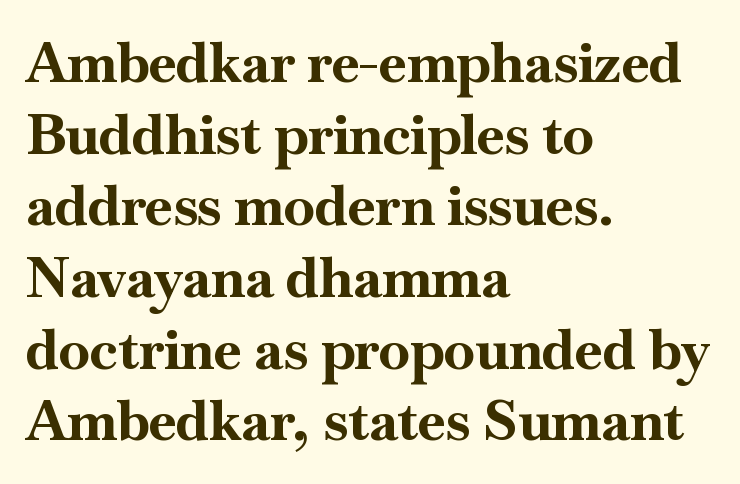
Q: Is the text bold? A: Yes.
Q: Is the text italic (slanted)? A: No, it is upright.
Q: Is the typeface a serif or a sans-serif typeface? A: Serif.
Q: Is the text underlined? A: No.
Q: How is the paragraph aligned? A: Left-aligned.
Q: Is the spacing between letters normal or unusually wide? A: Normal.
Q: Is the spacing between lines tight, normal or loose? A: Normal.
Q: Width (condensed, normal, or wide)? A: Normal.
Q: Stroke contrast? A: High.
Q: x-height? A: Small.
Q: Monospaced? A: No.
